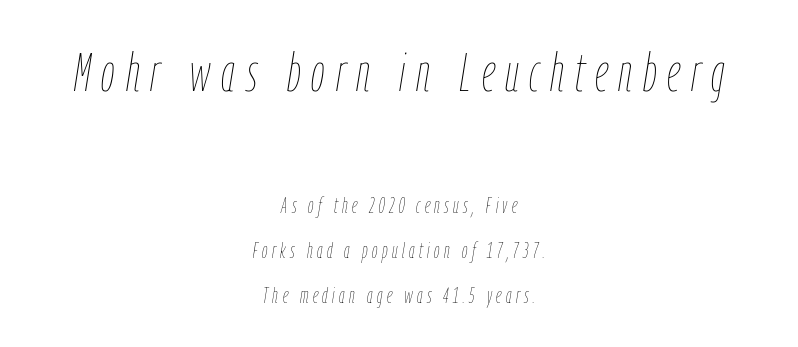
Alignment: centered. Quick note: italic. These lines stand farther apart than default settings would place them. Loose tracking; the words dissolve into strings of separated letters.
